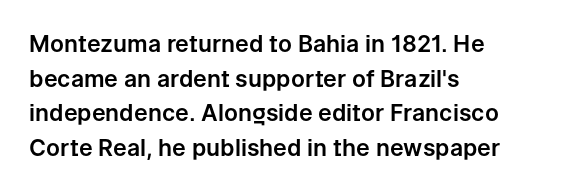
{"italic": "no", "underline": "no", "align": "left", "line_spacing": "normal", "line_spacing_ratio": 1.51, "letter_spacing": "normal", "letter_spacing_em": 0.0, "glyph_px": 23}
